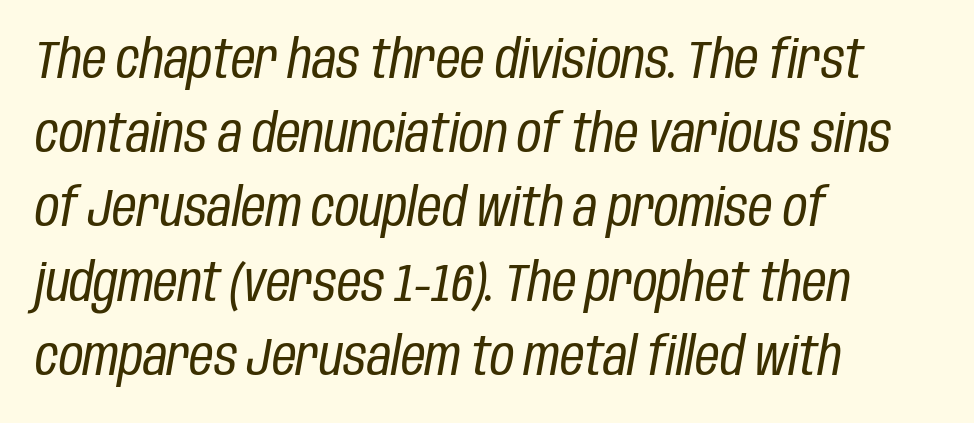
{"italic": "yes", "lean": "right", "slant_degrees": 10, "bold": "no", "weight": "regular", "width": "condensed", "stroke_contrast": "low", "x_height": "large", "monospaced": "no", "underline": "no", "align": "left", "line_spacing": "normal", "line_spacing_ratio": 1.4, "letter_spacing": "normal", "letter_spacing_em": 0.0, "glyph_px": 53}
